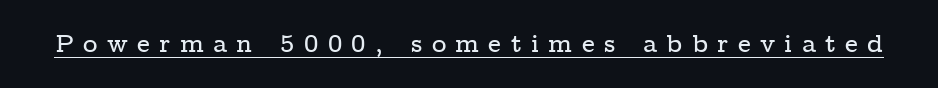
{"italic": "no", "underline": "yes", "letter_spacing": "wide", "letter_spacing_em": 0.37, "glyph_px": 25}
